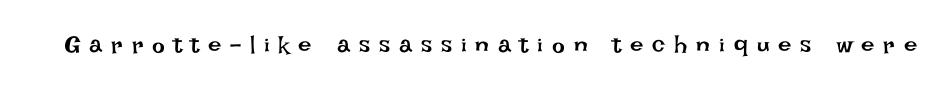
The image shows 24 px text type, upright; set unusually wide letter spacing (+0.37 em), not underlined.
